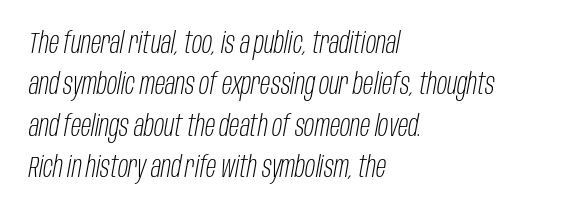
The image shows 30 px light, condensed type, italic (leaning right); set left-aligned, normal line spacing (1.38x), normal letter spacing, not underlined; low stroke contrast and a large x-height.
